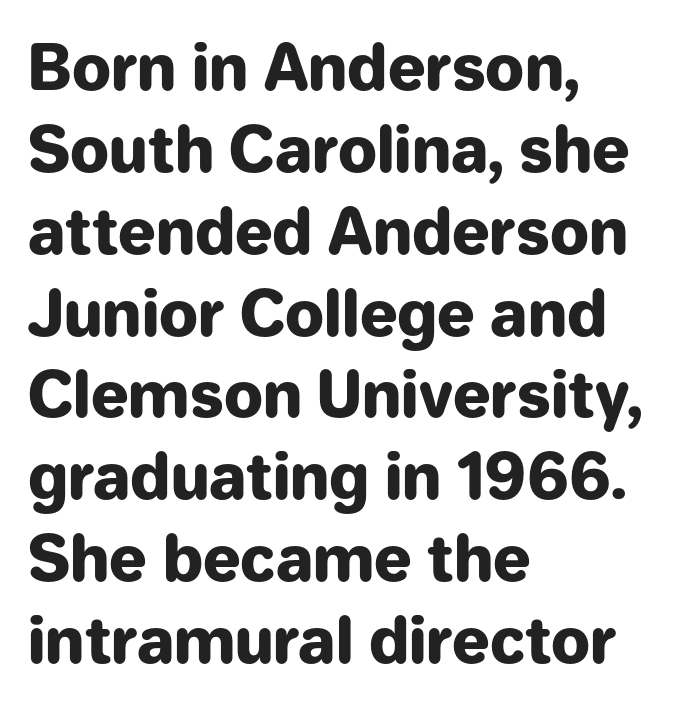
The image shows 62 px heavy sans-serif type, upright; set left-aligned, normal line spacing (1.32x), normal letter spacing, not underlined; low stroke contrast and a medium x-height.
